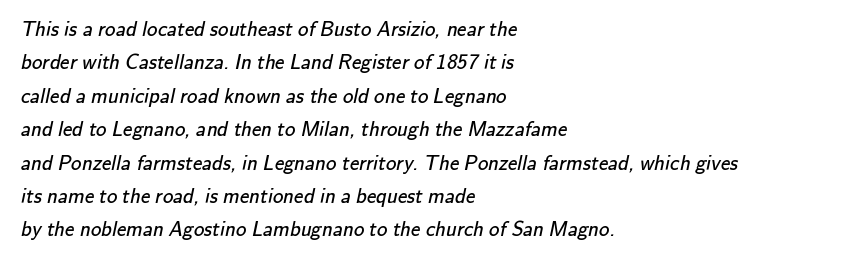
{"bold": "no", "underline": "no", "align": "left", "line_spacing": "normal", "line_spacing_ratio": 1.59, "letter_spacing": "normal", "letter_spacing_em": 0.0, "glyph_px": 21}
